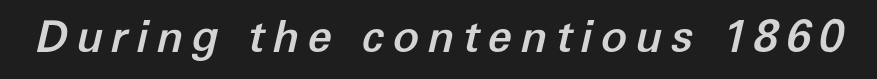
The image shows 44 px text type, italic (leaning right); set not underlined; low stroke contrast and a medium x-height.
